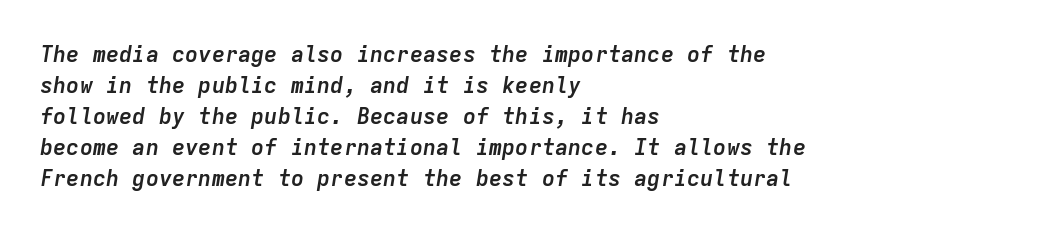
Letter spacing: default. This rendering features lettering with no underline. The whole block is typeset with a tilt. Students, observe: this is what conventionally led text looks like.
